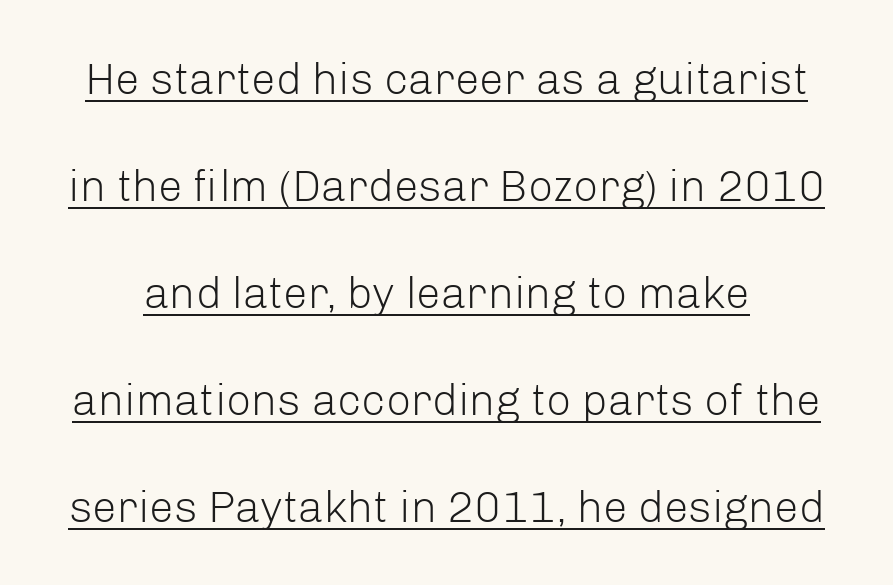
This is not heavy type; no bold has been used. Does a line run under the words? Yes, clearly. Loosely led — the rows are spread out. Spacing verdict: proportional, widths tailored to each character. Do the letters lean? They stand straight. This rendering leaves character spacing at its baseline value.
